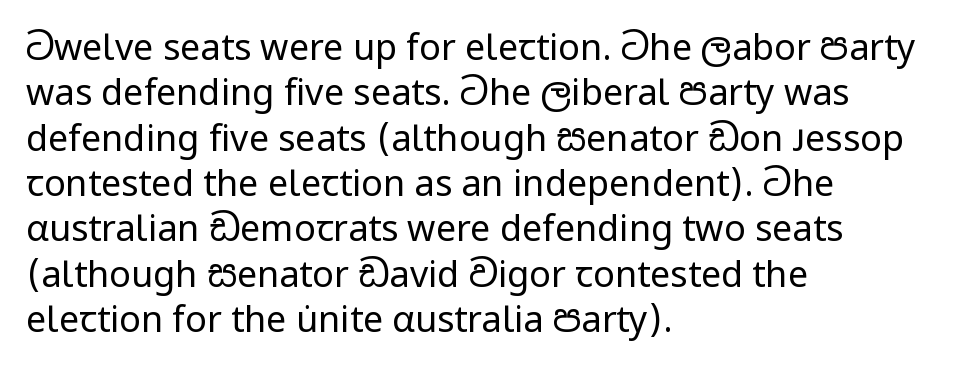
Q: Is the text bold? A: No.
Q: Is the text italic (slanted)? A: No, it is upright.
Q: Is the typeface a serif or a sans-serif typeface? A: Sans-serif.
Q: Is the text underlined? A: No.
Q: How is the paragraph aligned? A: Left-aligned.
Q: Is the spacing between letters normal or unusually wide? A: Normal.
Q: Is the spacing between lines tight, normal or loose? A: Normal.
Q: Width (condensed, normal, or wide)? A: Normal.
Q: Stroke contrast? A: Low.
Q: x-height? A: Medium.
Q: Monospaced? A: No.
